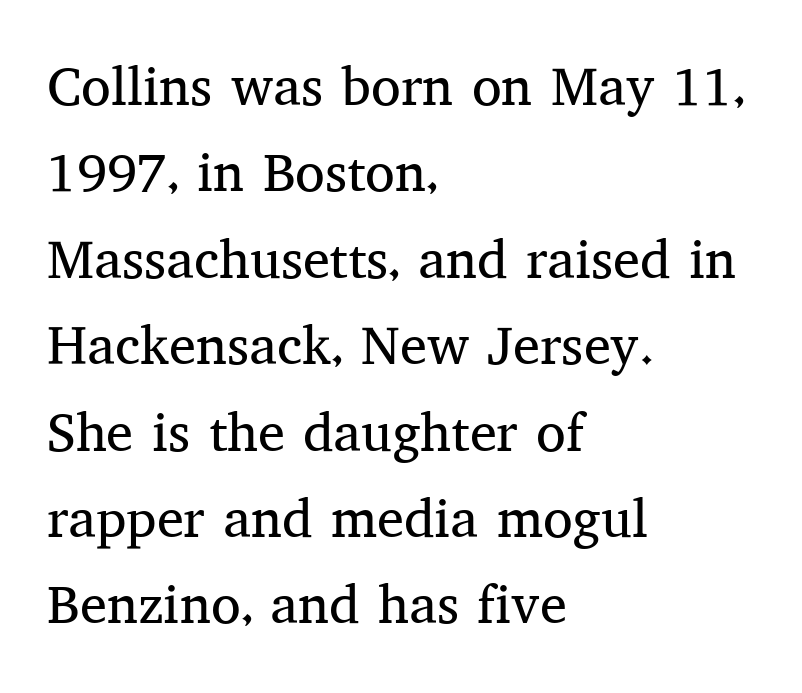
The image shows 54 px regular-weight serif type, upright; set left-aligned, normal line spacing (1.6x), normal letter spacing, not underlined; medium stroke contrast and a medium x-height.
